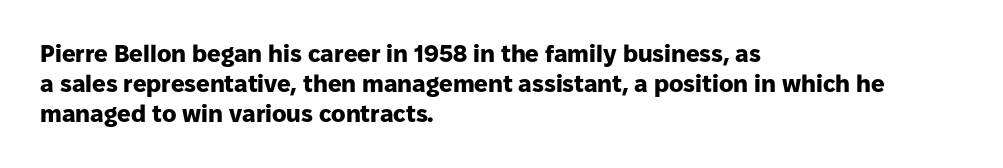
The ragged edge is on the right, which tells us the setting is flush left. The space beneath each line is pristine and unruled. This rendering leaves character spacing at its baseline value. The passage shown stacks its lines at a standard gap. Italic? Not at all — the glyphs are vertical. Emphasis by weight is at full strength: bold.
